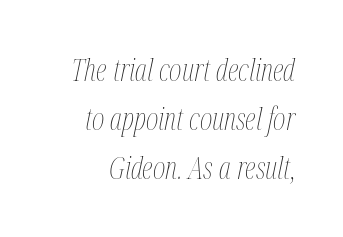
Q: Is the text bold? A: No.
Q: Is the text italic (slanted)? A: Yes, it leans right by about 12 degrees.
Q: Is the text underlined? A: No.
Q: Is the spacing between letters normal or unusually wide? A: Normal.
Q: Is the spacing between lines tight, normal or loose? A: Normal.
Q: Width (condensed, normal, or wide)? A: Condensed.
Q: Stroke contrast? A: Medium.
Q: x-height? A: Medium.
Q: Monospaced? A: No.
